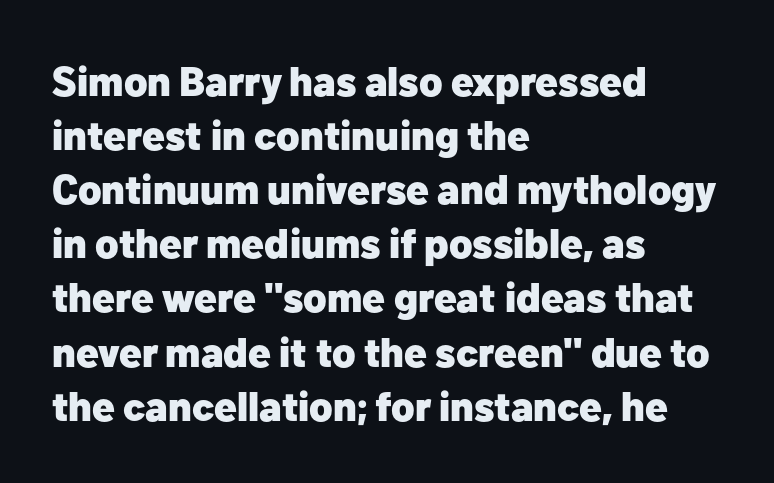
Q: Is the text bold? A: Yes.
Q: Is the text italic (slanted)? A: No, it is upright.
Q: Is the typeface a serif or a sans-serif typeface? A: Sans-serif.
Q: Is the text underlined? A: No.
Q: How is the paragraph aligned? A: Left-aligned.
Q: Is the spacing between letters normal or unusually wide? A: Normal.
Q: Is the spacing between lines tight, normal or loose? A: Normal.
Q: Width (condensed, normal, or wide)? A: Normal.
Q: Stroke contrast? A: Low.
Q: x-height? A: Medium.
Q: Monospaced? A: No.
